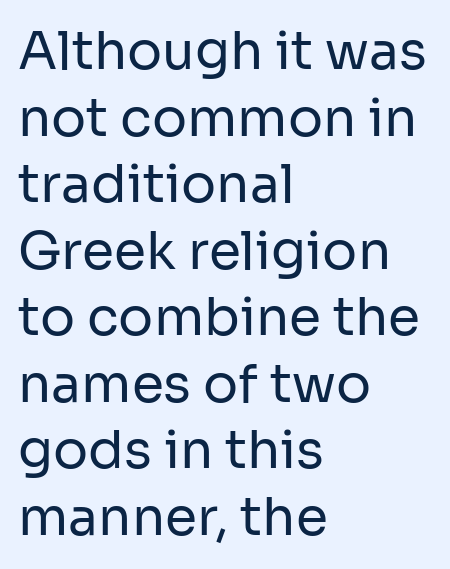
Q: Is the text bold? A: No.
Q: Is the text italic (slanted)? A: No, it is upright.
Q: Is the typeface a serif or a sans-serif typeface? A: Sans-serif.
Q: Is the text underlined? A: No.
Q: How is the paragraph aligned? A: Left-aligned.
Q: Is the spacing between letters normal or unusually wide? A: Normal.
Q: Is the spacing between lines tight, normal or loose? A: Normal.
Q: Width (condensed, normal, or wide)? A: Normal.
Q: Stroke contrast? A: Low.
Q: x-height? A: Medium.
Q: Monospaced? A: No.
